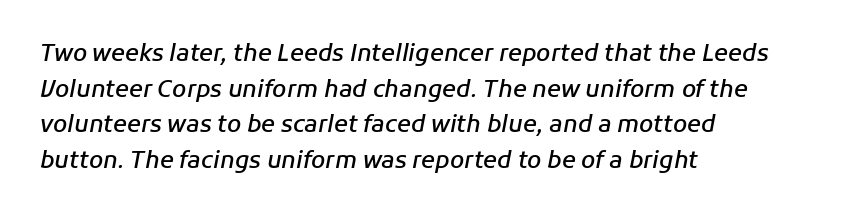
{"italic": "yes", "lean": "right", "slant_degrees": 11, "bold": "semi", "underline": "no", "align": "left", "line_spacing": "normal", "line_spacing_ratio": 1.55, "letter_spacing": "normal", "letter_spacing_em": 0.0, "glyph_px": 23}
